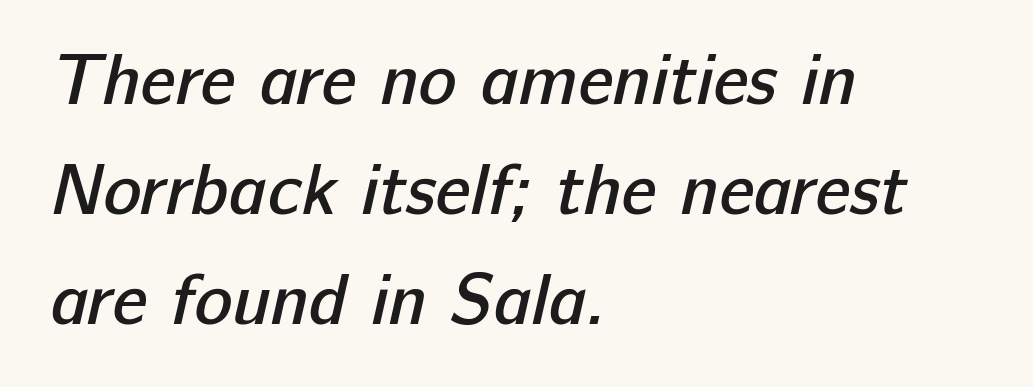
On the weight axis this lands at semibold, roughly 600. This rendering uses left alignment, leaving the right contour irregular. This is sans-serif lettering, the kind often seen on screens and signage. Only glyphs here, with clear space below each row. Think of a printed novel: that variable character pitch is what you see here.
